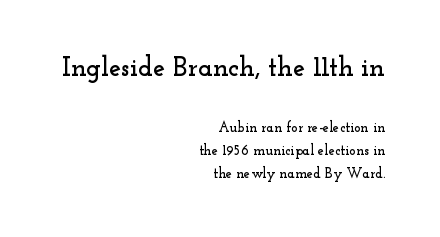
Visually, the top section dominates because its glyphs are scaled up. This block has exactly the height ordinary leading produces. If you drew a line through each stem, it would be perfectly vertical. A typesetter would call this zero additional tracking.
